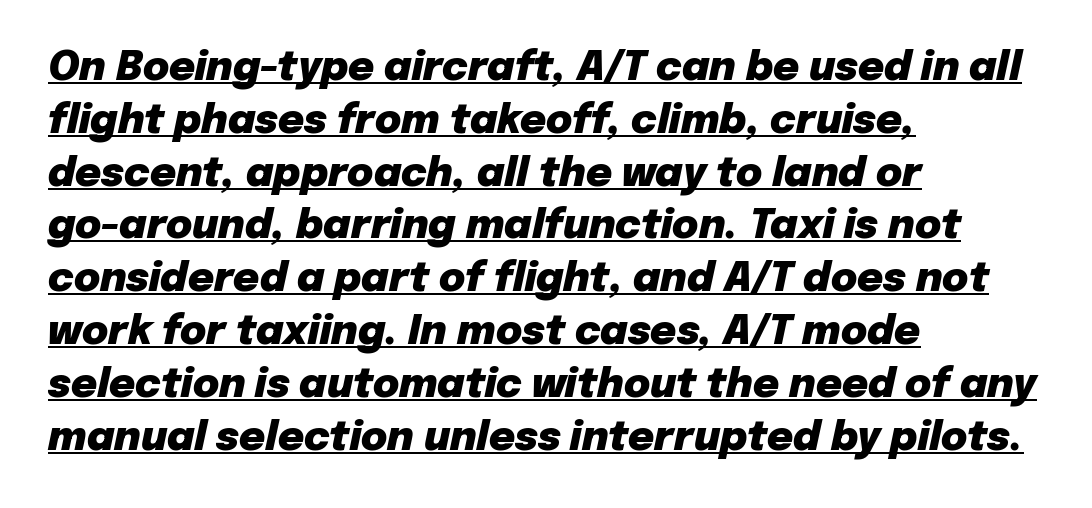
{"italic": "yes", "lean": "right", "slant_degrees": 12, "bold": "yes", "weight": "heavy", "width": "normal", "stroke_contrast": "low", "x_height": "medium", "monospaced": "no", "underline": "yes", "align": "left", "line_spacing": "normal", "line_spacing_ratio": 1.32, "letter_spacing": "normal", "letter_spacing_em": 0.0, "glyph_px": 40}
